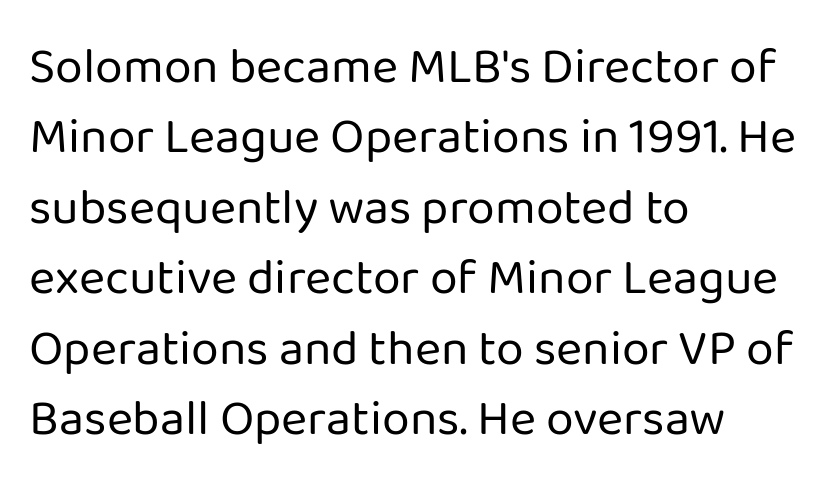
Q: Is the text bold? A: No.
Q: Is the text italic (slanted)? A: No, it is upright.
Q: Is the typeface a serif or a sans-serif typeface? A: Sans-serif.
Q: Is the text underlined? A: No.
Q: How is the paragraph aligned? A: Left-aligned.
Q: Is the spacing between letters normal or unusually wide? A: Normal.
Q: Is the spacing between lines tight, normal or loose? A: Normal.
Q: Width (condensed, normal, or wide)? A: Normal.
Q: Stroke contrast? A: Low.
Q: x-height? A: Medium.
Q: Monospaced? A: No.
